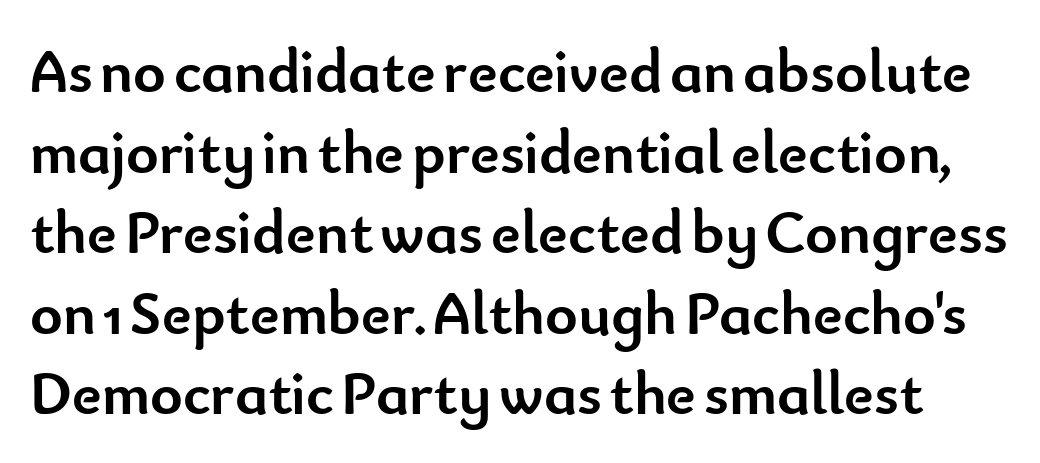
{"serif": "no", "italic": "no", "bold": "yes", "weight": "semibold", "width": "normal", "stroke_contrast": "low", "x_height": "small", "monospaced": "no", "underline": "no", "line_spacing": "normal", "line_spacing_ratio": 1.3, "letter_spacing": "normal", "letter_spacing_em": 0.0, "glyph_px": 62}
